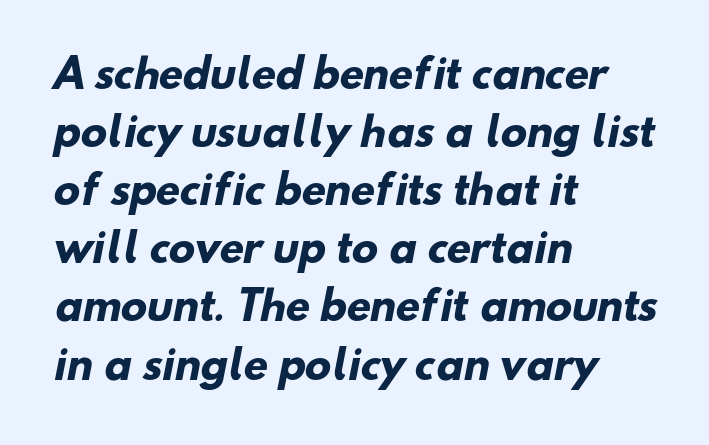
The image shows 39 px heavy sans-serif type; set left-aligned, normal line spacing (1.49x), normal letter spacing, not underlined; low stroke contrast and a small x-height.
